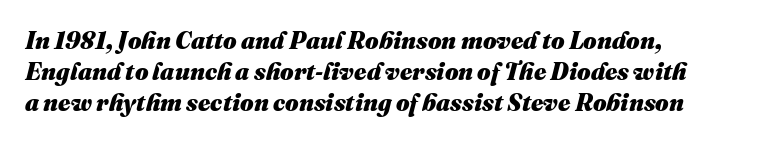
Where is the straight margin? On the left. The horizontal fit of the characters is conventional and even. A typesetter would call this leading conventional body-copy spacing. Stroke thickness is high; the sample reads as a true bold. It's the slanting kind of type.
